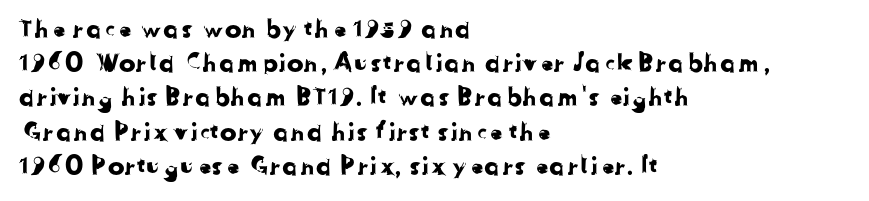
The paragraph has a hard left edge and a soft right edge. The glyphs are unaccompanied by any horizontal stroke below them. You could call the tracking neutral — neither tight nor loose. Vertical spacing — default.
